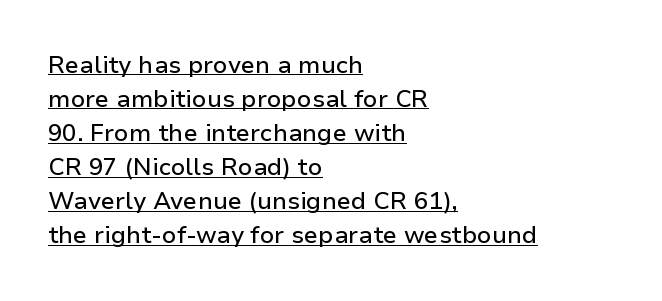
Short note: letters normally spaced. The block of text has a typical density, with ordinary space between rows. Horizontal alignment here is leftward, the default for most running prose. The font's upright variant was chosen for this text. Underline: present.
